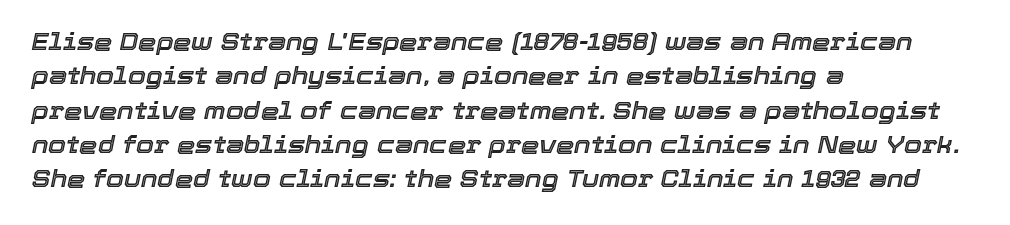
{"italic": "yes", "lean": "right", "slant_degrees": 12, "underline": "no", "align": "left", "line_spacing": "normal", "line_spacing_ratio": 1.49, "letter_spacing": "normal", "letter_spacing_em": 0.0, "glyph_px": 23}
